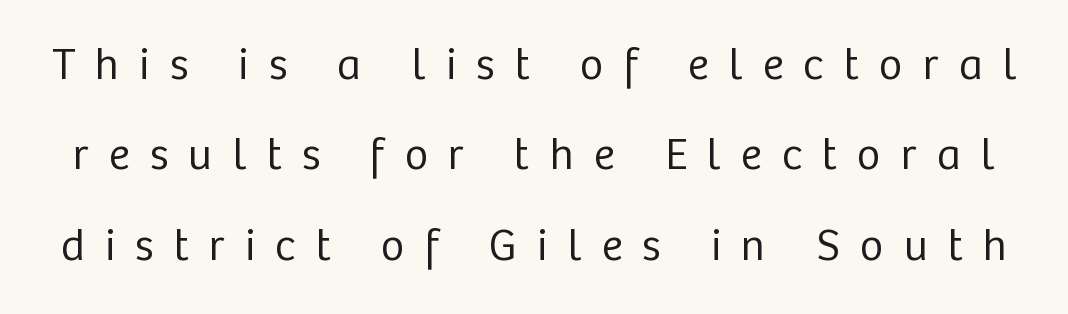
The image shows 45 px regular-weight sans-serif type, upright; set loose line spacing (2.01x), unusually wide letter spacing (+0.45 em), not underlined; low stroke contrast and a medium x-height.
